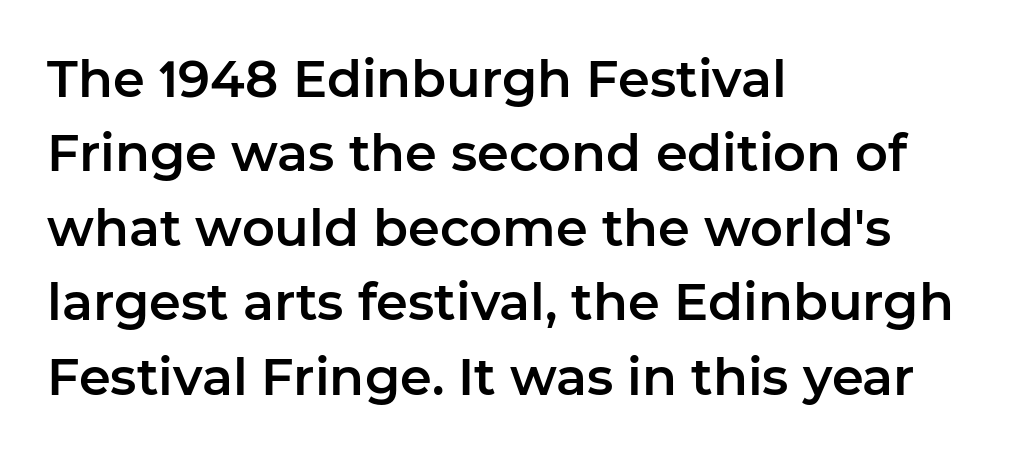
{"serif": "no", "italic": "no", "width": "normal", "stroke_contrast": "low", "x_height": "medium", "monospaced": "no", "underline": "no", "align": "left", "line_spacing": "normal", "line_spacing_ratio": 1.46, "letter_spacing": "normal", "letter_spacing_em": 0.0, "glyph_px": 51}
